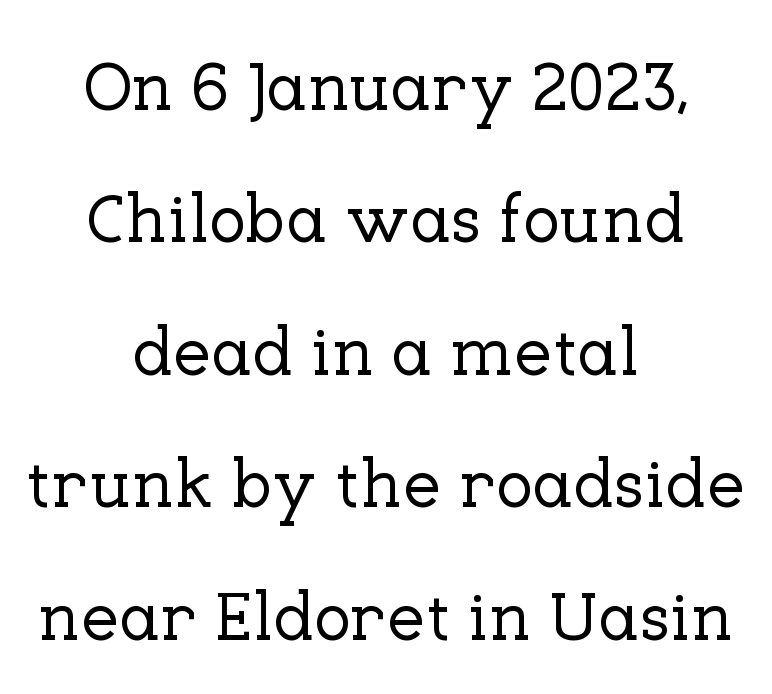
{"serif": "yes", "italic": "no", "width": "normal", "stroke_contrast": "low", "x_height": "medium", "monospaced": "no", "underline": "no", "align": "center", "line_spacing": "loose", "line_spacing_ratio": 1.92, "letter_spacing": "normal", "letter_spacing_em": 0.0, "glyph_px": 69}
